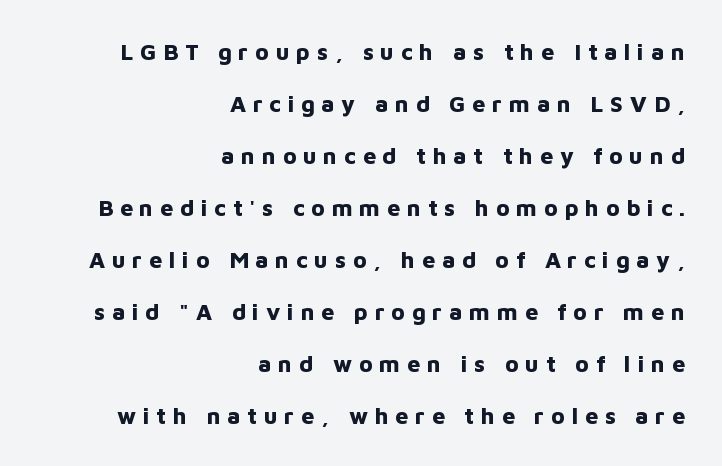
Quick note: not italic, upright. The typesetter chose a ragged-left arrangement here. This sample uses expanded letter spacing, leaving extra air between glyphs. Line spacing here is loose.
